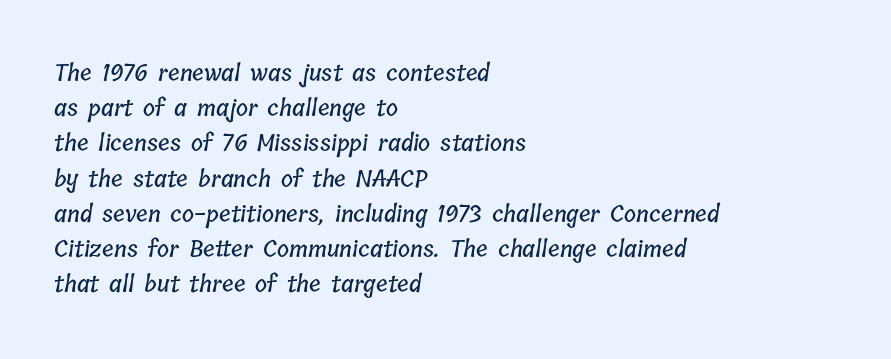
The image shows 23 px text type; set left-aligned, normal line spacing (1.53x), normal letter spacing, not underlined.
